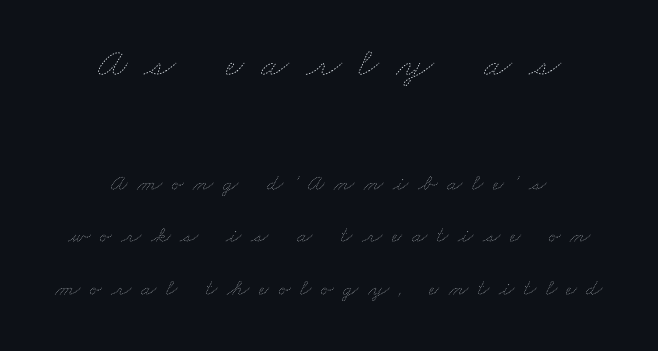
The image shows 41 px thin, wide type; set centered, loose line spacing (2.29x), unusually wide letter spacing (+0.41 em), not underlined; the first (top) block is 1.78x larger; low stroke contrast and a small x-height.
